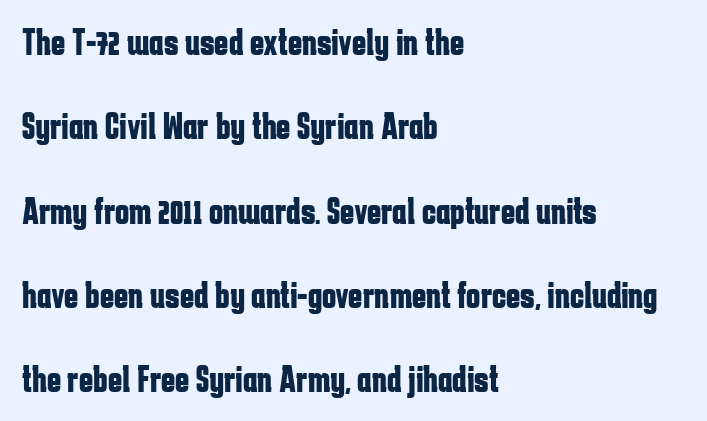
Short and long lines alike share a common starting point at left. Observe the absence of serifs on each vertical stroke in this sample. You could call the tracking neutral — neither tight nor loose. The passage shown stacks its lines with a broad gap. Weight check: bold — yes, fully.
